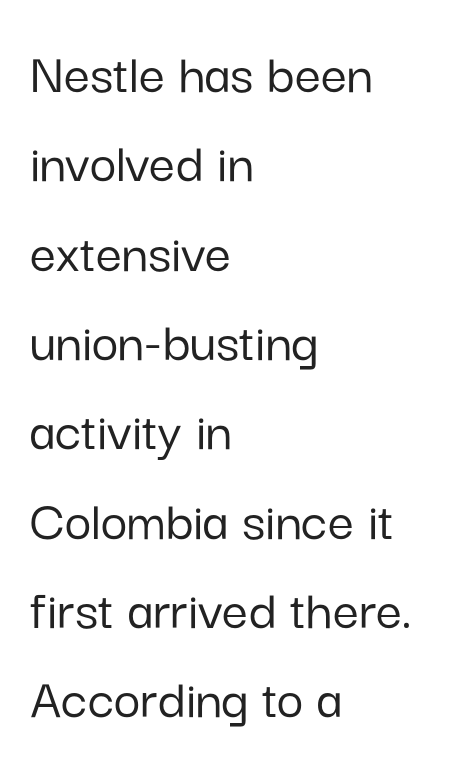
{"serif": "no", "italic": "no", "width": "normal", "stroke_contrast": "low", "x_height": "medium", "monospaced": "no", "underline": "no", "align": "left", "line_spacing": "normal", "line_spacing_ratio": 1.54, "letter_spacing": "normal", "letter_spacing_em": 0.0, "glyph_px": 58}
